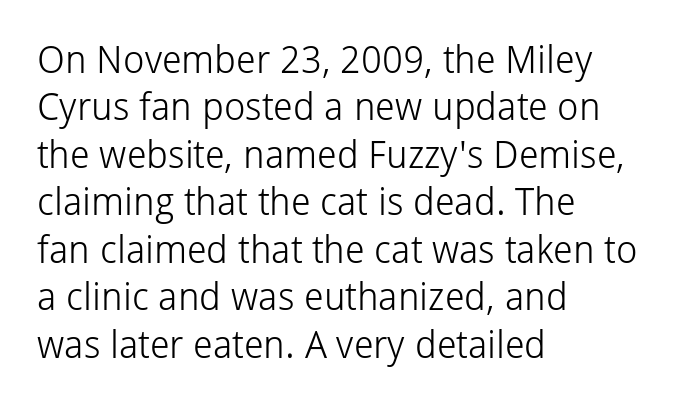
The image shows 38 px light sans-serif type, upright; set left-aligned, normal line spacing (1.25x), normal letter spacing, not underlined; low stroke contrast and a medium x-height.
